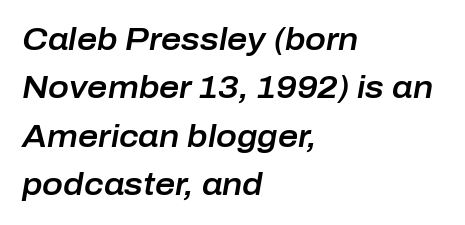
The image shows 31 px text type, italic (leaning right); set left-aligned, normal line spacing (1.56x), normal letter spacing, not underlined; low stroke contrast and a medium x-height.
